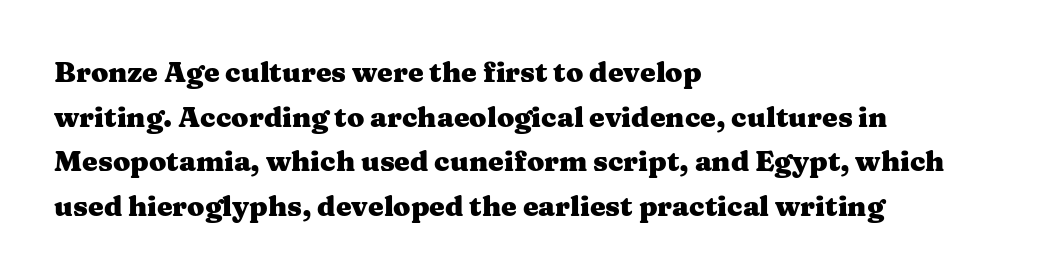
Each line starts at the same left margin while the right side varies. The rendering uses a bold face; every stroke is thick and dark. Interline gaps are of average width in this sample. To sum up the face: it has serifs. No extra tracking has been applied to these lines. Note the varied advance widths — an 'i' is clearly narrower than an 'm'.
